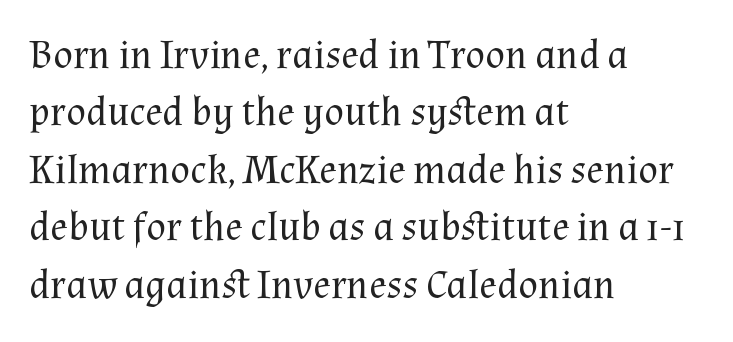
The image shows 41 px regular-weight type, upright; set left-aligned, normal line spacing (1.4x), normal letter spacing, not underlined; medium stroke contrast and a medium x-height.
